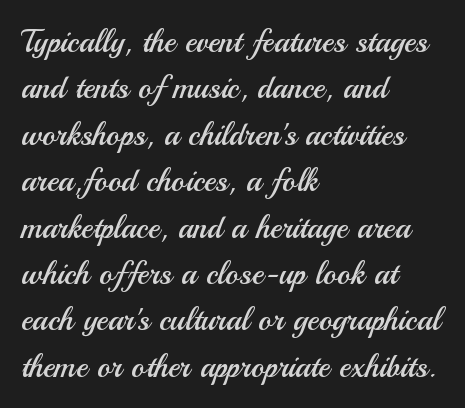
Q: Is the text bold? A: No.
Q: Is the text italic (slanted)? A: Yes.
Q: Is the typeface a serif or a sans-serif typeface? A: Sans-serif.
Q: Is the text underlined? A: No.
Q: How is the paragraph aligned? A: Left-aligned.
Q: Is the spacing between letters normal or unusually wide? A: Normal.
Q: Is the spacing between lines tight, normal or loose? A: Normal.
Q: Width (condensed, normal, or wide)? A: Normal.
Q: Stroke contrast? A: Medium.
Q: x-height? A: Small.
Q: Monospaced? A: No.
